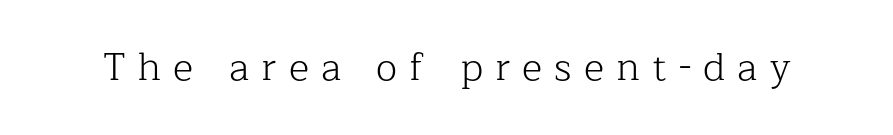
Upright lettering throughout. Proportional: the letters do not fall into vertical columns. These lines are composed in type with serifs. Weight: regular or lighter.
